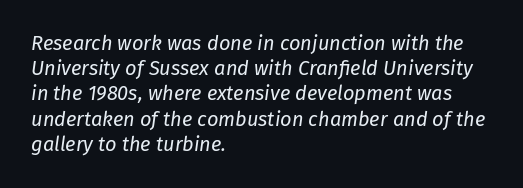
Characters follow at the spacing the type designer built in. There's an unmistakable incline to the writing here. Stems here are at most as thick as an everyday book face. Underline: absent. Each line starts at the same left margin while the right side varies.
